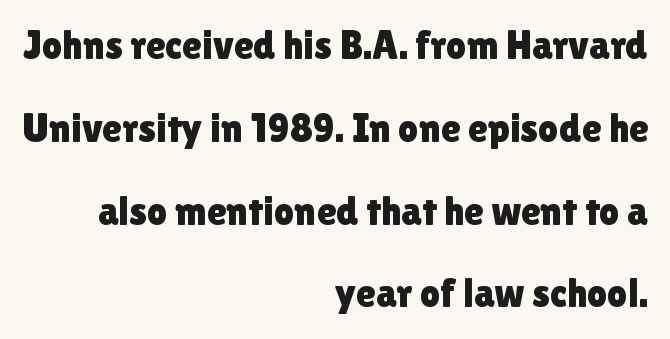
Q: Is the text italic (slanted)? A: No, it is upright.
Q: Is the typeface a serif or a sans-serif typeface? A: Sans-serif.
Q: Is the text underlined? A: No.
Q: How is the paragraph aligned? A: Right-aligned.
Q: Is the spacing between letters normal or unusually wide? A: Normal.
Q: Is the spacing between lines tight, normal or loose? A: Loose.
Q: Width (condensed, normal, or wide)? A: Normal.
Q: Stroke contrast? A: Low.
Q: x-height? A: Medium.
Q: Monospaced? A: No.
